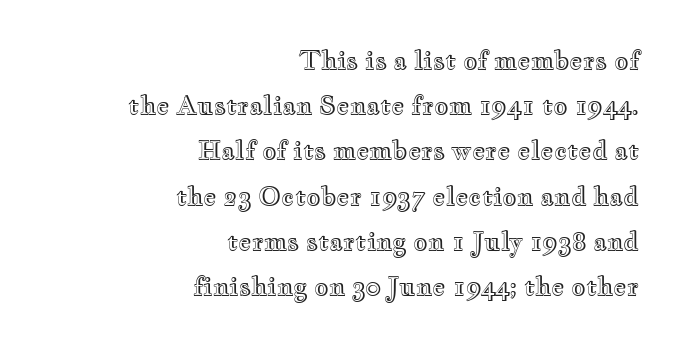
It's the straight-up-and-down kind of type. Glance below the letters and you will spot only blank space. In CSS terms this would be text-align: right. The horizontal fit of the characters is conventional and even.
